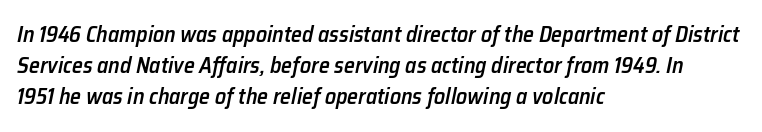
There's an unmistakable incline to the writing here. The face used here is rendered with its standard letterfit. Set as a demibold, roughly 600 on the weight scale. Beneath every word, the page is bare.
